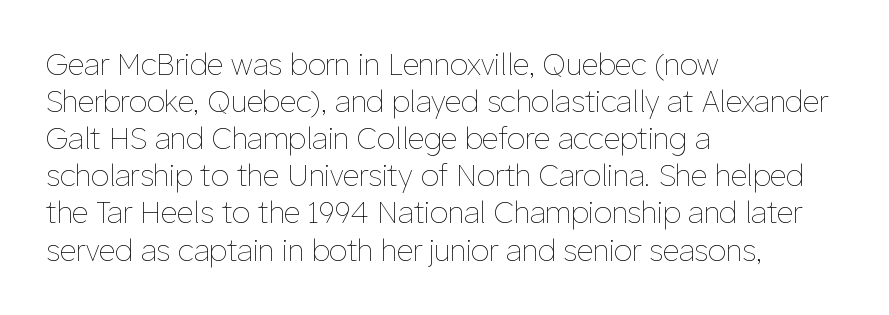
{"italic": "no", "bold": "no", "weight": "thin", "width": "normal", "stroke_contrast": "low", "x_height": "medium", "monospaced": "no", "underline": "no", "align": "left", "line_spacing": "normal", "line_spacing_ratio": 1.28, "letter_spacing": "normal", "letter_spacing_em": 0.0, "glyph_px": 29}
